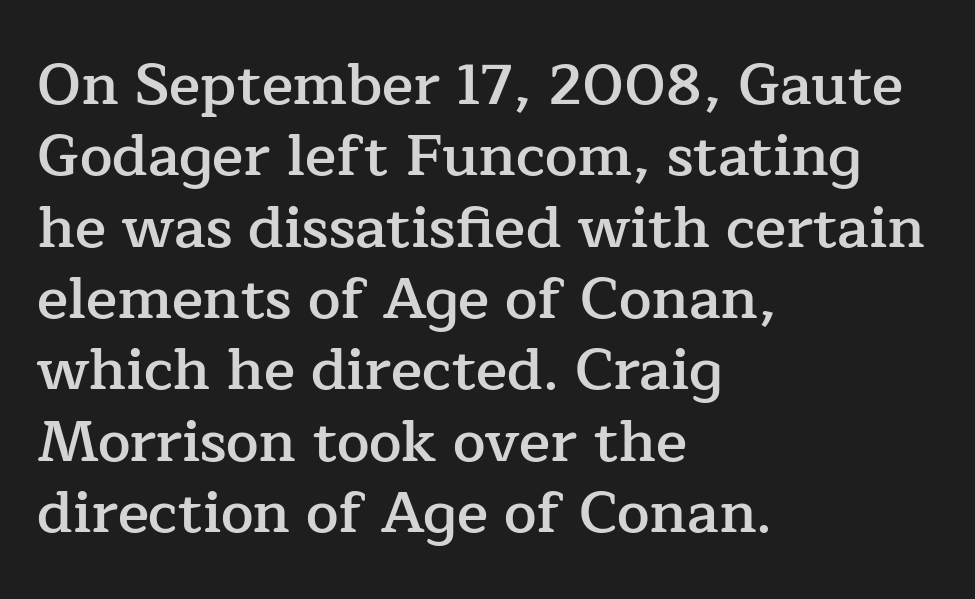
Q: Is the text bold? A: Semi-bold.
Q: Is the text italic (slanted)? A: No, it is upright.
Q: Is the typeface a serif or a sans-serif typeface? A: Serif.
Q: Is the text underlined? A: No.
Q: How is the paragraph aligned? A: Left-aligned.
Q: Is the spacing between letters normal or unusually wide? A: Normal.
Q: Width (condensed, normal, or wide)? A: Normal.
Q: Stroke contrast? A: Low.
Q: x-height? A: Medium.
Q: Monospaced? A: No.
